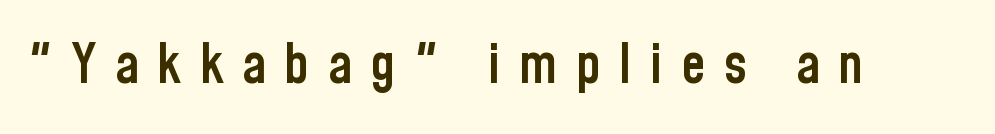
The image shows 55 px semibold, condensed sans-serif type, upright; set unusually wide letter spacing (+0.33 em), not underlined; low stroke contrast and a medium x-height.
